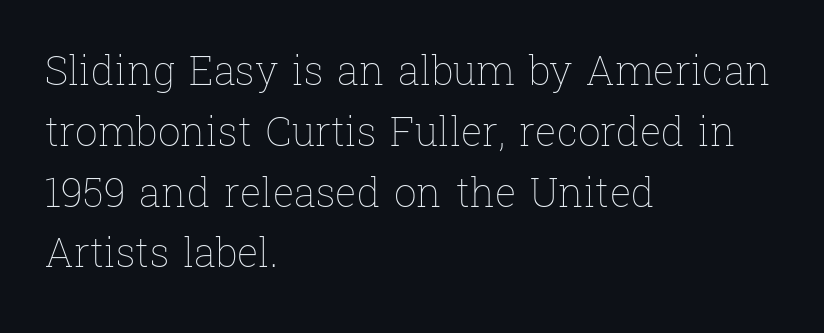
Spacing verdict: proportional, widths tailored to each character. Reading down the column, the eye jumps a familiar distance to each next line. Stems here are at most as thick as an everyday book face. The lines in this sample share a left origin and differ only in where they stop. What stands out about the letter spacing? Nothing — it is the standard amount. Unmarked baselines from the first word to the last.
